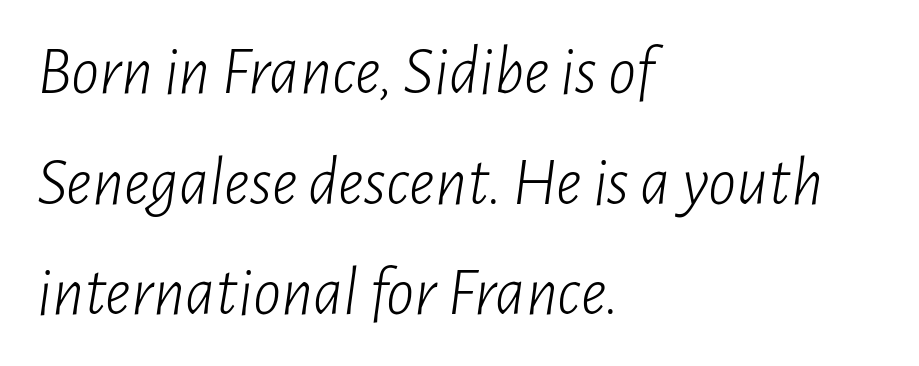
{"italic": "yes", "lean": "right", "slant_degrees": 7, "bold": "no", "weight": "light", "width": "condensed", "stroke_contrast": "low", "x_height": "medium", "monospaced": "no", "underline": "no", "align": "left", "line_spacing": "normal", "line_spacing_ratio": 1.58, "letter_spacing": "normal", "letter_spacing_em": 0.0, "glyph_px": 70}
